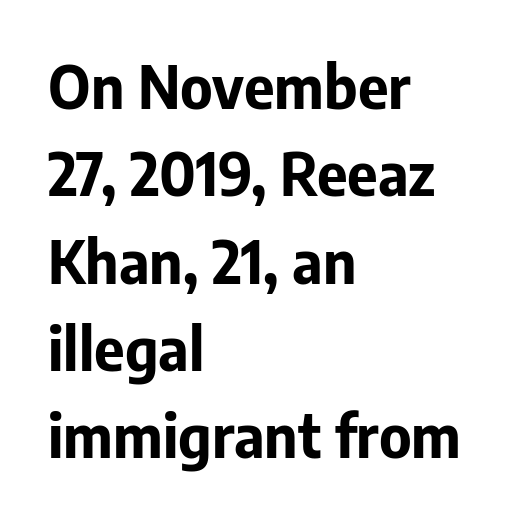
The image shows 59 px bold sans-serif type, upright; set left-aligned, normal line spacing (1.48x), normal letter spacing, not underlined; low stroke contrast and a medium x-height.
